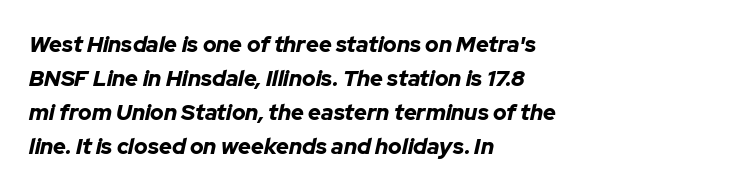
Underlining? Definitely not there. Reading down the column, the eye jumps a familiar distance to each next line. Heavy, bold letterforms. Nothing unusual about the tracking: characters are spaced as the font intends. Posture: slanted. Horizontal alignment here is leftward, the default for most running prose.
